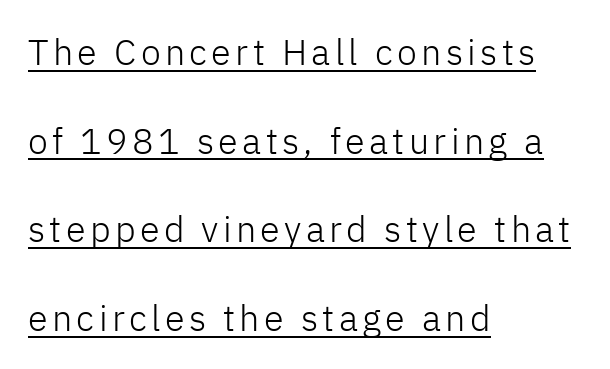
Q: Is the text bold? A: No.
Q: Is the text italic (slanted)? A: No, it is upright.
Q: Is the typeface a serif or a sans-serif typeface? A: Sans-serif.
Q: Is the text underlined? A: Yes.
Q: How is the paragraph aligned? A: Left-aligned.
Q: Is the spacing between lines tight, normal or loose? A: Loose.
Q: Width (condensed, normal, or wide)? A: Normal.
Q: Stroke contrast? A: Low.
Q: x-height? A: Medium.
Q: Monospaced? A: No.
